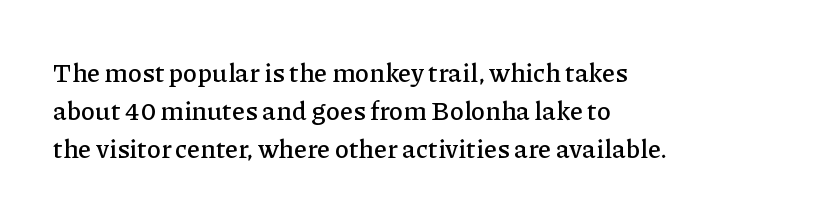
The image shows 26 px text type, upright; set left-aligned, normal line spacing (1.47x), normal letter spacing, not underlined.
